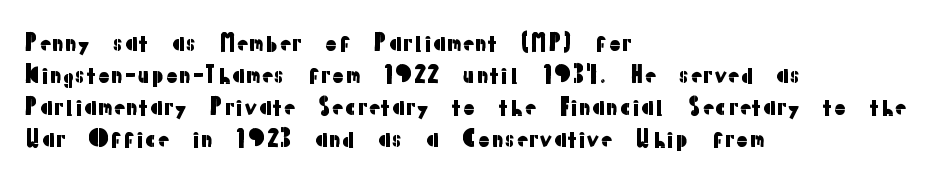
{"italic": "no", "underline": "no", "align": "left", "line_spacing": "normal", "line_spacing_ratio": 1.46, "letter_spacing": "normal", "letter_spacing_em": 0.0, "glyph_px": 22}
